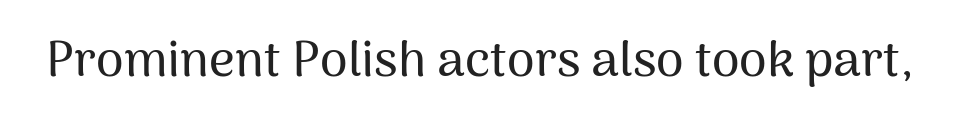
{"serif": "no", "italic": "no", "width": "normal", "stroke_contrast": "medium", "x_height": "medium", "monospaced": "no", "underline": "no", "letter_spacing": "normal", "letter_spacing_em": 0.0, "glyph_px": 50}
